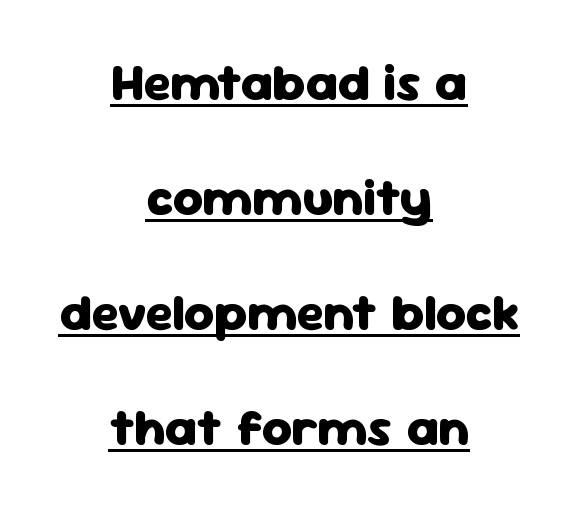
{"serif": "no", "italic": "no", "bold": "yes", "weight": "heavy", "width": "normal", "stroke_contrast": "low", "x_height": "medium", "monospaced": "no", "underline": "yes", "align": "center", "line_spacing": "loose", "line_spacing_ratio": 2.21, "letter_spacing": "normal", "letter_spacing_em": 0.0, "glyph_px": 52}
